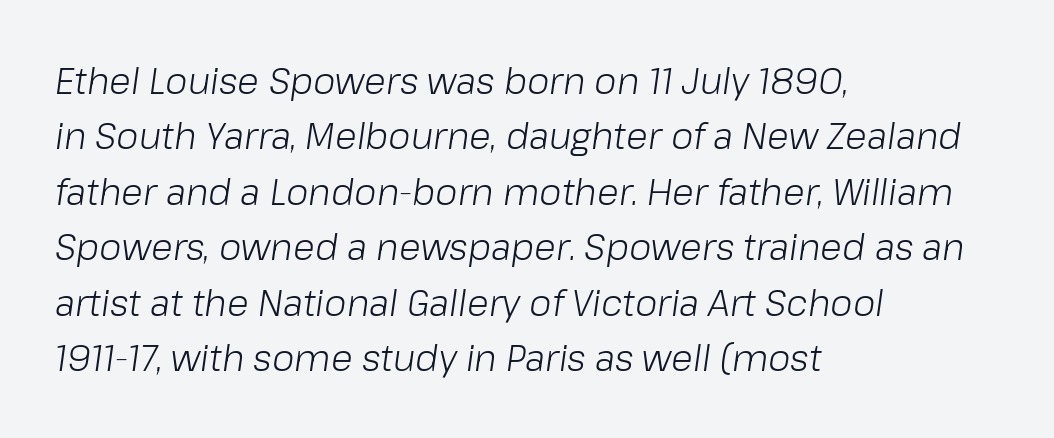
Q: Is the text bold? A: No.
Q: Is the text italic (slanted)? A: Yes, it leans right by about 8 degrees.
Q: Is the text underlined? A: No.
Q: How is the paragraph aligned? A: Left-aligned.
Q: Is the spacing between letters normal or unusually wide? A: Normal.
Q: Is the spacing between lines tight, normal or loose? A: Normal.
Q: Width (condensed, normal, or wide)? A: Normal.
Q: Stroke contrast? A: Low.
Q: x-height? A: Medium.
Q: Monospaced? A: No.
